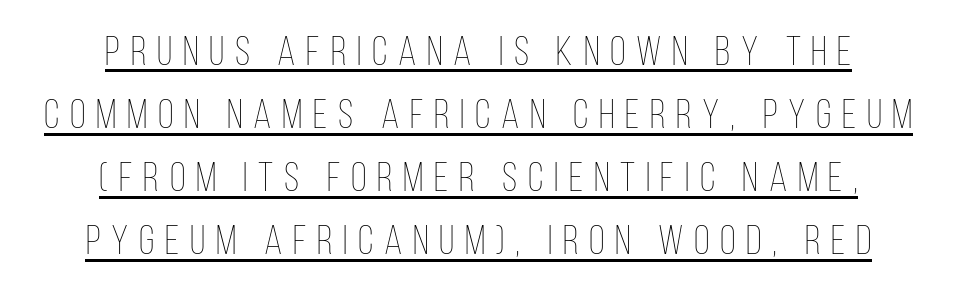
The image shows 41 px thin, condensed type, upright; set normal line spacing (1.54x), unusually wide letter spacing (+0.26 em), underlined; low stroke contrast and a large x-height.
